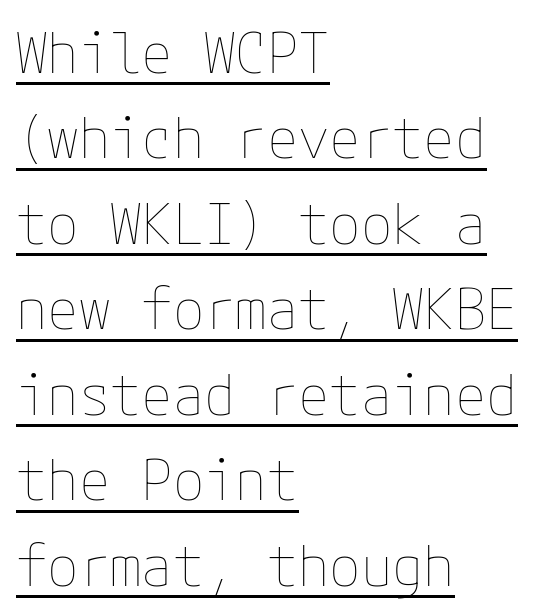
Horizontally, the lines are justified to the leading edge only. The rows are spaced the way most documents space them. In terms of posture, this sample is upright. Is this a heavy cut? Hardly; it is regular or lighter. Is the letter spacing exaggerated? No — it looks like the ordinary default.
